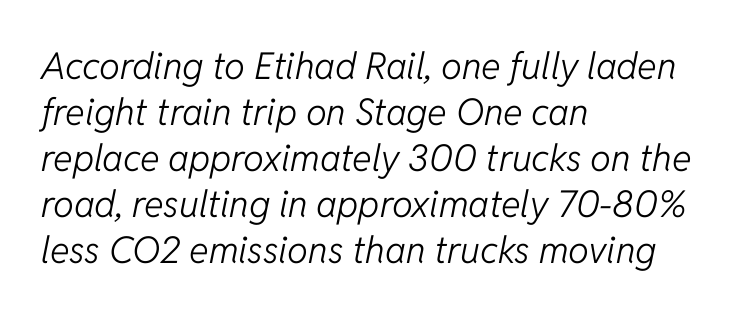
The image shows 37 px light type, italic (leaning right); set left-aligned, line spacing 1.24x, normal letter spacing, not underlined; low stroke contrast and a medium x-height.
